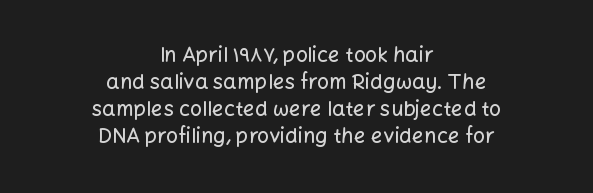
Q: Is the text italic (slanted)? A: No, it is upright.
Q: Is the text underlined? A: No.
Q: How is the paragraph aligned? A: Centered.
Q: Is the spacing between letters normal or unusually wide? A: Normal.
Q: Is the spacing between lines tight, normal or loose? A: Normal.
